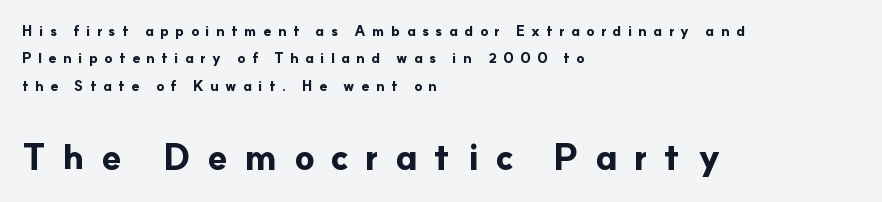
Q: Is the text bold? A: Yes.
Q: Is the text italic (slanted)? A: No, it is upright.
Q: Is the typeface a serif or a sans-serif typeface? A: Sans-serif.
Q: Is the text underlined? A: No.
Q: How is the paragraph aligned? A: Left-aligned.
Q: Is the spacing between letters normal or unusually wide? A: Unusually wide.
Q: Is the spacing between lines tight, normal or loose? A: Loose.
Q: Which block of text is set in a larger size, the first (top) or the second (bottom)? A: The second (bottom) one.
Q: Width (condensed, normal, or wide)? A: Normal.
Q: Stroke contrast? A: Low.
Q: x-height? A: Small.
Q: Monospaced? A: No.
